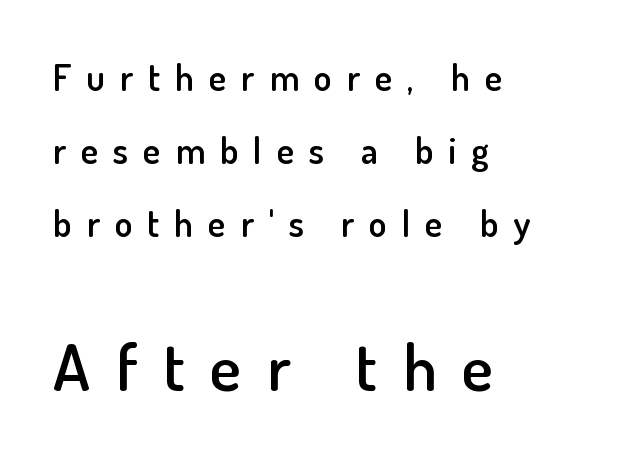
Nothing sits at the stroke ends, so this counts as sans-serif. A semibold gives these letters moderate extra thickness, short of bold. A student would notice the bottom passage is typeset larger than what precedes it. Each line starts at the same left margin while the right side varies. Words float on clear page, feet unadorned. Compared with typical paragraphs, the rows here are farther apart.
